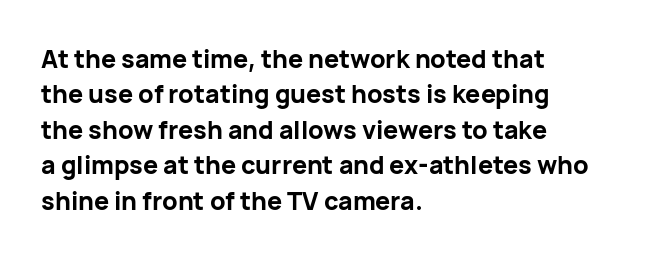
{"italic": "no", "bold": "yes", "underline": "no", "align": "left", "line_spacing": "normal", "line_spacing_ratio": 1.42, "letter_spacing": "normal", "letter_spacing_em": 0.0, "glyph_px": 25}
